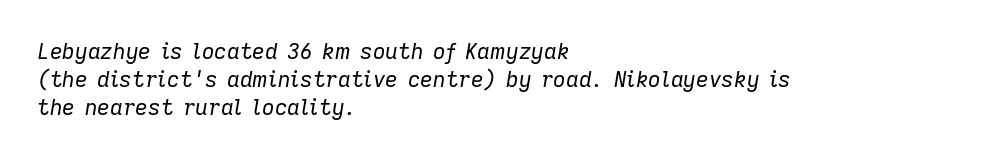
The zone under the glyphs is completely vacant. These glyphs show unthickened strokes, regular width or finer. Is the type slanted? Yes — the strokes lean at a clear angle. Regular leading.
